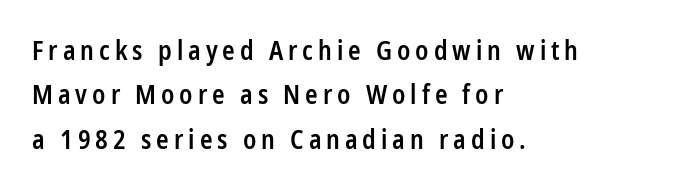
The image shows 26 px text type, upright; set left-aligned, line spacing 1.71x, not underlined.
